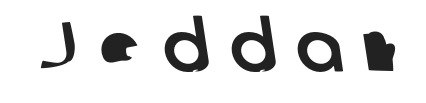
{"serif": "no", "width": "normal", "stroke_contrast": "low", "x_height": "medium", "monospaced": "no", "underline": "no", "letter_spacing": "wide", "letter_spacing_em": 0.29, "glyph_px": 70}
